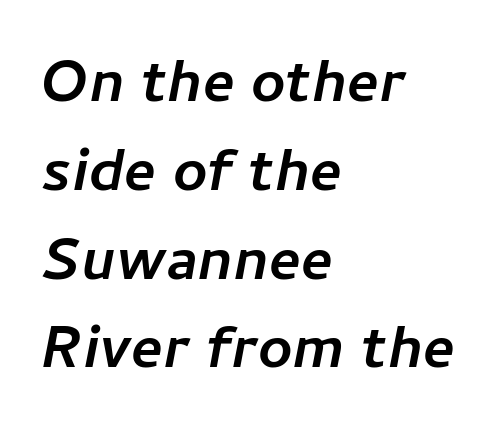
{"italic": "yes", "lean": "right", "slant_degrees": 11, "bold": "yes", "weight": "semibold", "width": "normal", "stroke_contrast": "low", "x_height": "medium", "monospaced": "no", "underline": "no", "align": "left", "line_spacing": "normal", "line_spacing_ratio": 1.48, "letter_spacing": "normal", "letter_spacing_em": 0.0, "glyph_px": 60}
